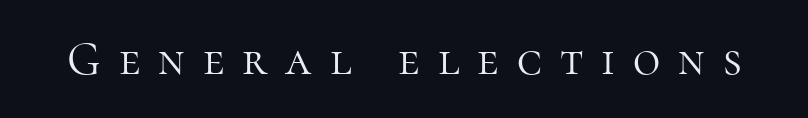
The image shows 47 px light serif type, upright; set unusually wide letter spacing (+0.38 em), not underlined; high stroke contrast and a medium x-height.
